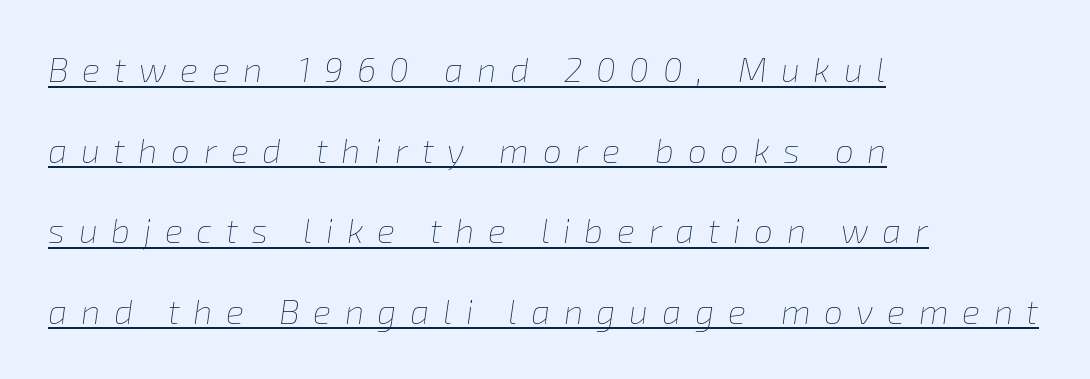
The image shows 34 px thin type, italic (leaning right); set left-aligned, loose line spacing (2.37x), unusually wide letter spacing (+0.4 em), underlined; low stroke contrast and a medium x-height.
